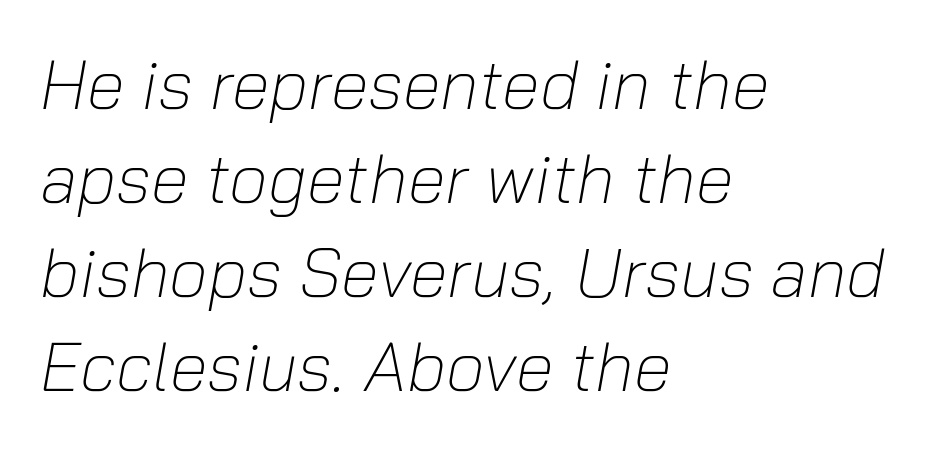
The letters advance in unequal steps, a hallmark of proportional type. The setting favours the left margin, as ordinary paragraphs usually do. These lines sit exactly where default settings would place them. Inter-character spacing is left at the font's built-in metrics. Has an underline been added? It has not.
